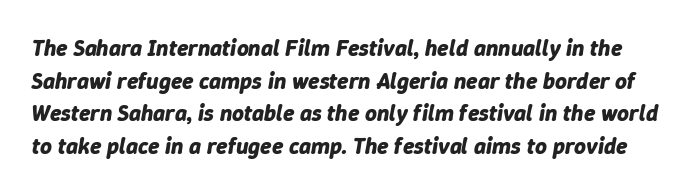
{"italic": "yes", "lean": "right", "slant_degrees": 9, "bold": "yes", "underline": "no", "line_spacing": "normal", "line_spacing_ratio": 1.42, "letter_spacing": "normal", "letter_spacing_em": 0.0, "glyph_px": 23}
